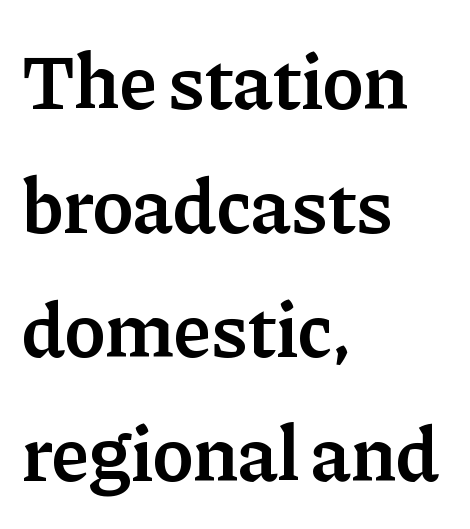
{"serif": "yes", "italic": "no", "bold": "semi", "weight": "semibold", "width": "normal", "stroke_contrast": "low", "x_height": "medium", "monospaced": "no", "underline": "no", "align": "left", "line_spacing": "normal", "line_spacing_ratio": 1.59, "letter_spacing": "normal", "letter_spacing_em": 0.0, "glyph_px": 78}
